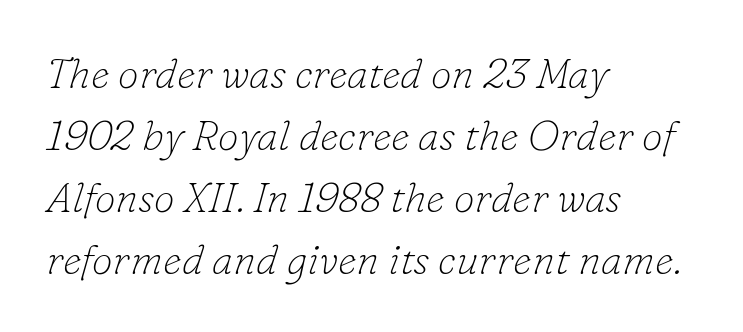
Q: Is the text bold? A: No.
Q: Is the text italic (slanted)? A: Yes, it leans right by about 16 degrees.
Q: Is the typeface a serif or a sans-serif typeface? A: Serif.
Q: Is the text underlined? A: No.
Q: How is the paragraph aligned? A: Left-aligned.
Q: Is the spacing between letters normal or unusually wide? A: Normal.
Q: Is the spacing between lines tight, normal or loose? A: Normal.
Q: Width (condensed, normal, or wide)? A: Normal.
Q: Stroke contrast? A: Low.
Q: x-height? A: Small.
Q: Monospaced? A: No.
